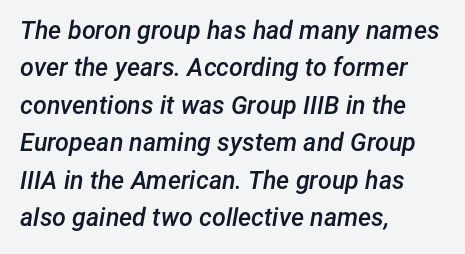
Q: Is the text bold? A: Semi-bold.
Q: Is the text italic (slanted)? A: Yes, it leans right by about 12 degrees.
Q: Is the text underlined? A: No.
Q: How is the paragraph aligned? A: Left-aligned.
Q: Is the spacing between letters normal or unusually wide? A: Normal.
Q: Is the spacing between lines tight, normal or loose? A: Normal.
